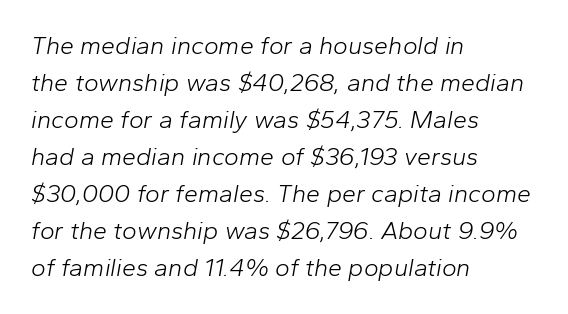
{"italic": "yes", "lean": "right", "slant_degrees": 10, "bold": "no", "underline": "no", "align": "left", "line_spacing": "normal", "line_spacing_ratio": 1.48, "letter_spacing": "normal", "letter_spacing_em": 0.0, "glyph_px": 25}
